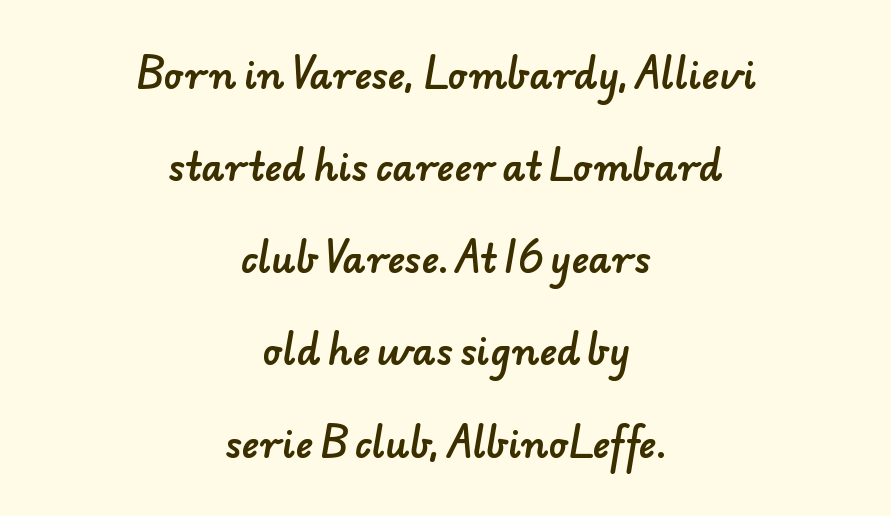
{"serif": "no", "width": "normal", "stroke_contrast": "low", "x_height": "small", "monospaced": "no", "underline": "no", "align": "center", "line_spacing": "loose", "line_spacing_ratio": 2.49, "letter_spacing": "normal", "letter_spacing_em": 0.0, "glyph_px": 37}
